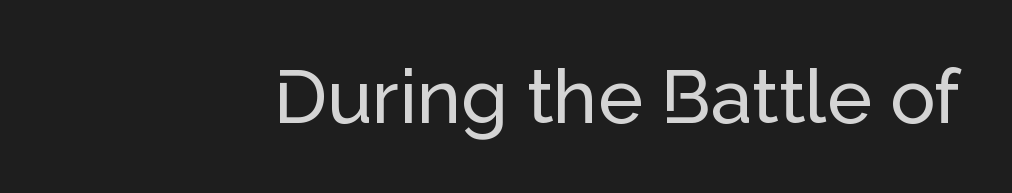
Q: Is the text italic (slanted)? A: No, it is upright.
Q: Is the typeface a serif or a sans-serif typeface? A: Sans-serif.
Q: Is the text underlined? A: No.
Q: Is the spacing between letters normal or unusually wide? A: Normal.
Q: Width (condensed, normal, or wide)? A: Normal.
Q: Stroke contrast? A: Low.
Q: x-height? A: Medium.
Q: Monospaced? A: No.
